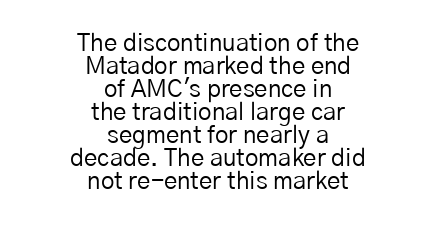
Q: Is the text bold? A: No.
Q: Is the text italic (slanted)? A: No, it is upright.
Q: Is the text underlined? A: No.
Q: How is the paragraph aligned? A: Centered.
Q: Is the spacing between letters normal or unusually wide? A: Normal.
Q: Is the spacing between lines tight, normal or loose? A: Tight.
